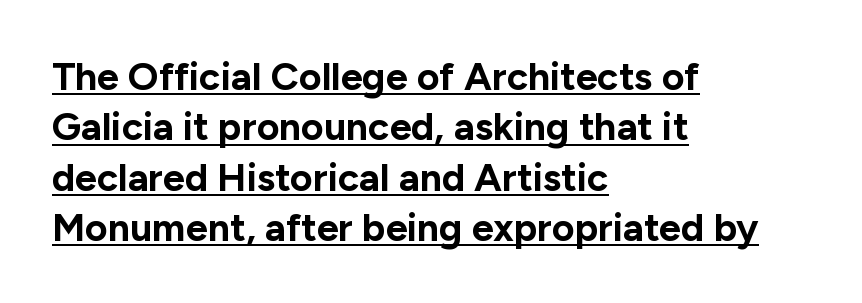
{"serif": "no", "italic": "no", "bold": "yes", "weight": "bold", "width": "normal", "stroke_contrast": "low", "x_height": "medium", "monospaced": "no", "underline": "yes", "align": "left", "line_spacing": "normal", "line_spacing_ratio": 1.29, "letter_spacing": "normal", "letter_spacing_em": 0.0, "glyph_px": 39}
